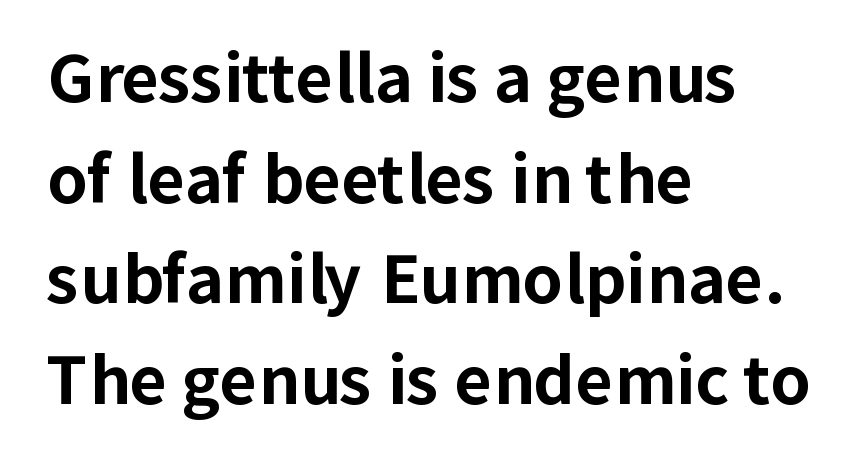
In terms of letterspacing, this is plain default setting. Honestly, there is no underline to notice here at all. The letters are bold, with thick, heavy strokes. The space between consecutive lines is moderate. Typographically, this falls in the sans-serif category. This sample has the flowing, uneven cadence of proportional lettering.
